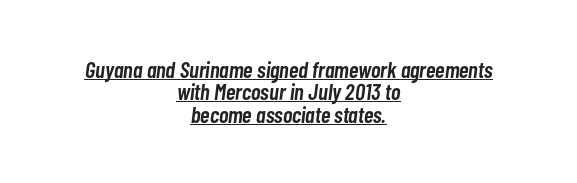
{"italic": "yes", "lean": "right", "slant_degrees": 7, "bold": "semi", "underline": "yes", "align": "center", "line_spacing": "tight", "line_spacing_ratio": 0.97, "letter_spacing": "normal", "letter_spacing_em": 0.0, "glyph_px": 23}
